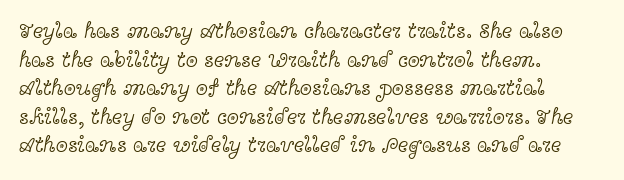
The image shows 22 px text type, upright; set left-aligned, normal line spacing (1.3x), normal letter spacing, not underlined.
